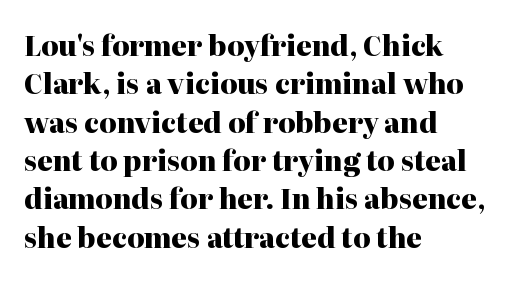
{"italic": "no", "bold": "yes", "underline": "no", "align": "left", "line_spacing": "normal", "line_spacing_ratio": 1.42, "letter_spacing": "normal", "letter_spacing_em": 0.0, "glyph_px": 27}
